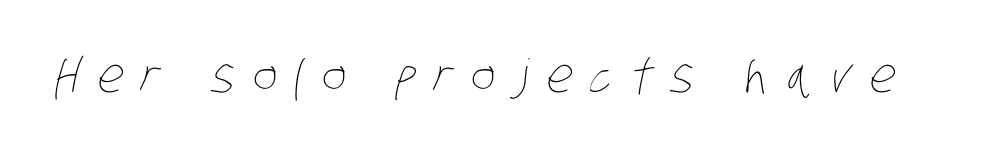
These lines are rendered in a variable-pitch font. Loose tracking; the words dissolve into strings of separated letters. No word sits above an underline. Weight: regular or lighter.
